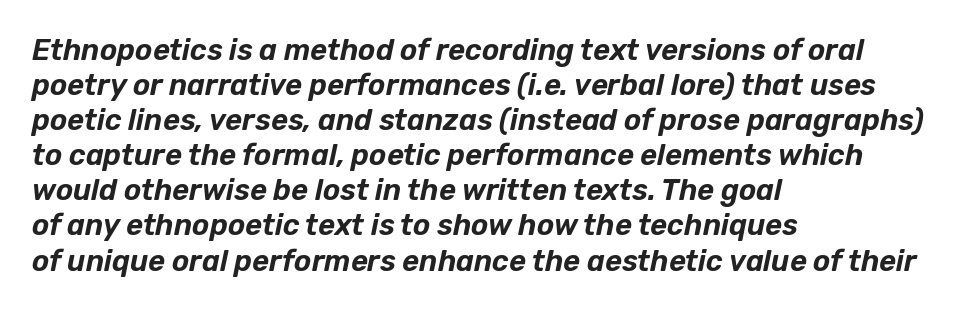
{"italic": "yes", "lean": "right", "slant_degrees": 12, "width": "normal", "stroke_contrast": "low", "x_height": "medium", "monospaced": "no", "underline": "no", "align": "left", "line_spacing_ratio": 1.21, "letter_spacing": "normal", "letter_spacing_em": 0.0, "glyph_px": 29}
